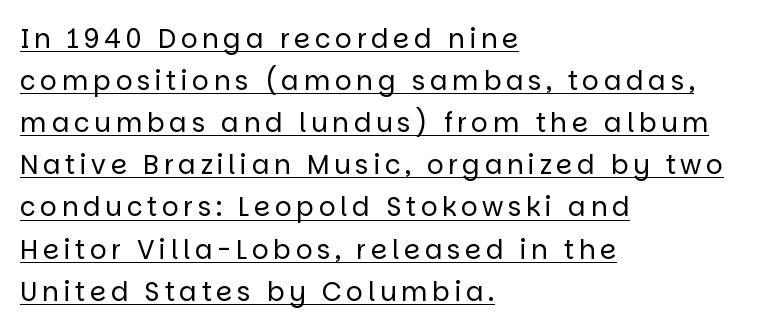
{"italic": "no", "bold": "no", "underline": "yes", "align": "left", "line_spacing": "normal", "line_spacing_ratio": 1.62, "glyph_px": 26}
